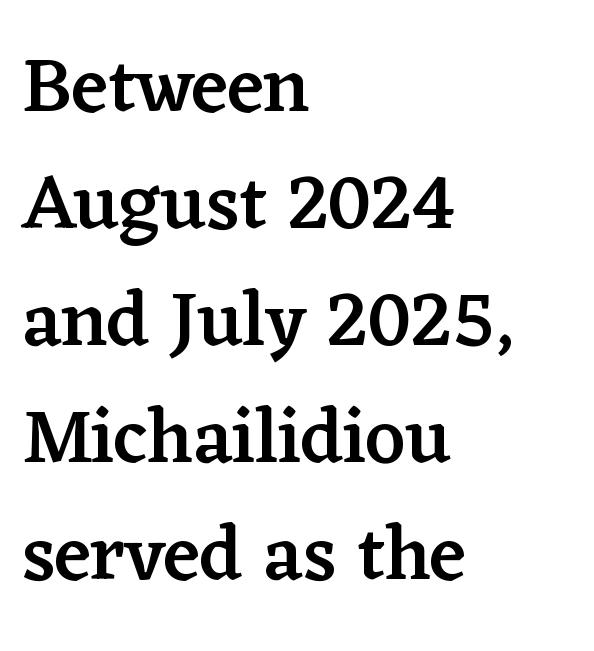
Q: Is the text bold? A: Semi-bold.
Q: Is the text italic (slanted)? A: No, it is upright.
Q: Is the typeface a serif or a sans-serif typeface? A: Serif.
Q: Is the text underlined? A: No.
Q: How is the paragraph aligned? A: Left-aligned.
Q: Is the spacing between letters normal or unusually wide? A: Normal.
Q: Is the spacing between lines tight, normal or loose? A: Normal.
Q: Width (condensed, normal, or wide)? A: Normal.
Q: Stroke contrast? A: Low.
Q: x-height? A: Medium.
Q: Monospaced? A: No.
